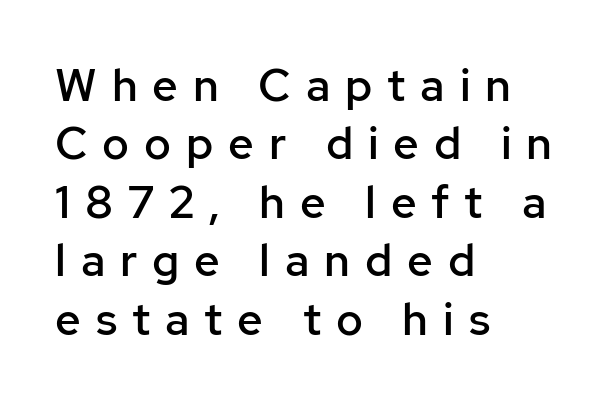
The lettering holds an erect, upright posture throughout. Horizontal alignment here is leftward, the default for most running prose. Letters rest on an invisible, unmarked baseline. Character widths vary here, with narrow letters taking less room than wide ones. Each glyph is drawn with semibold strokes, heavier than normal yet not fully bold.
